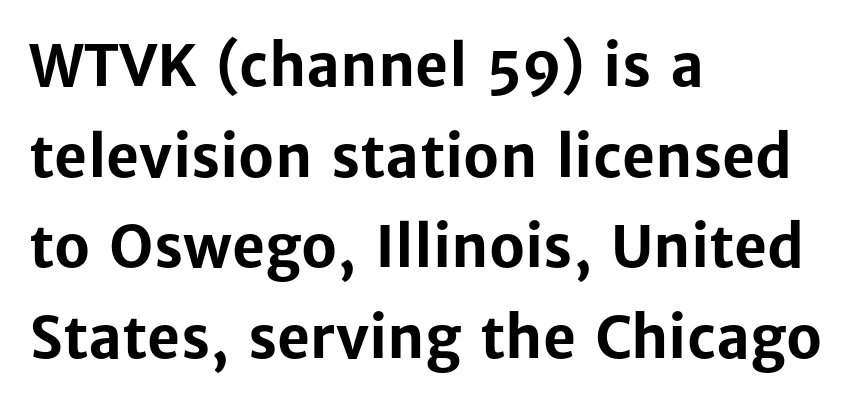
{"serif": "no", "italic": "no", "bold": "yes", "weight": "bold", "width": "normal", "stroke_contrast": "low", "x_height": "medium", "monospaced": "no", "underline": "no", "align": "left", "line_spacing": "normal", "line_spacing_ratio": 1.59, "letter_spacing": "normal", "letter_spacing_em": 0.0, "glyph_px": 57}
